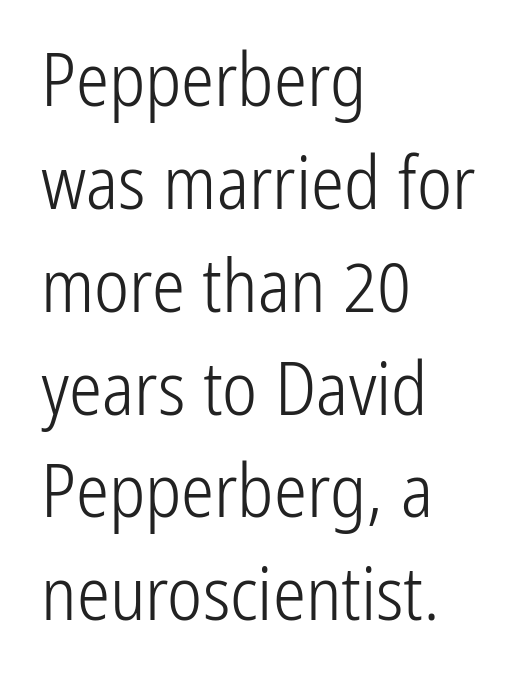
The image shows 74 px light, condensed sans-serif type, upright; set left-aligned, normal line spacing (1.39x), normal letter spacing, not underlined; low stroke contrast and a medium x-height.
